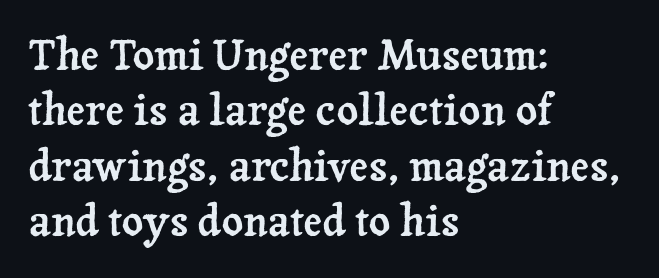
{"serif": "yes", "italic": "no", "width": "normal", "stroke_contrast": "low", "x_height": "medium", "monospaced": "no", "underline": "no", "align": "left", "line_spacing": "normal", "line_spacing_ratio": 1.32, "letter_spacing": "normal", "letter_spacing_em": 0.0, "glyph_px": 42}
